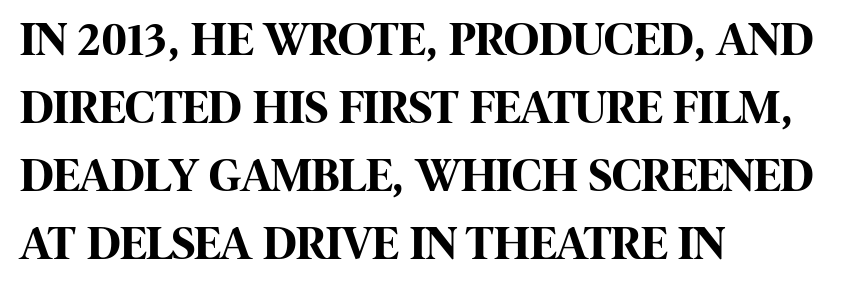
Descenders hang freely into open space. Line spacing here is normal. The letters carry no serifs — their stems end cleanly without finishing strokes. Tall strokes in this sample are plumb rather than angled. These lines stack with their left ends in a neat column. You'd pick this weight for a headline — it's a proper bold.
